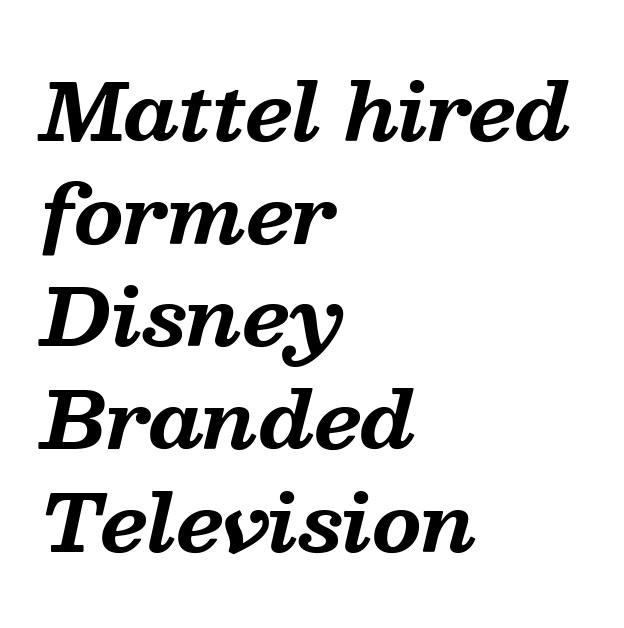
Q: Is the text bold? A: Yes.
Q: Is the text italic (slanted)? A: Yes, it leans right by about 13 degrees.
Q: Is the typeface a serif or a sans-serif typeface? A: Serif.
Q: Is the text underlined? A: No.
Q: How is the paragraph aligned? A: Left-aligned.
Q: Is the spacing between letters normal or unusually wide? A: Normal.
Q: Is the spacing between lines tight, normal or loose? A: Normal.
Q: Width (condensed, normal, or wide)? A: Normal.
Q: Stroke contrast? A: Medium.
Q: x-height? A: Medium.
Q: Monospaced? A: No.
